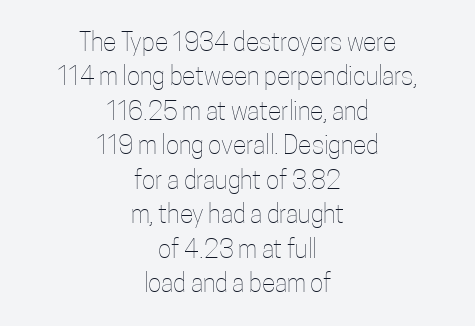
Ordinary non-slanted type is in use. The gaps between neighbouring characters are ordinary and unremarkable. Letters rest on an invisible, unmarked baseline. Every row of glyphs is offset so its center matches the block's center.
